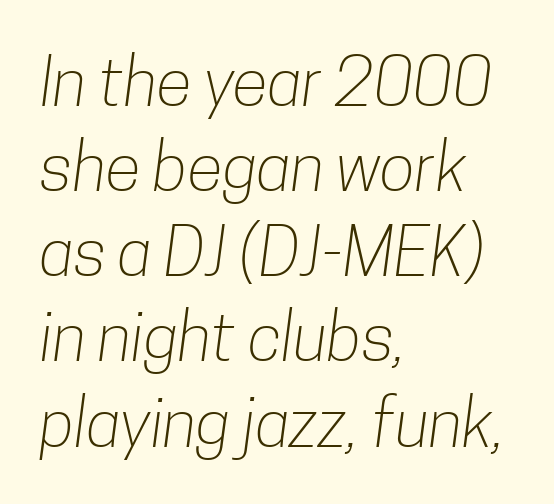
Think of a printed novel: that variable character pitch is what you see here. The strokes are not fattened; the text isn't bold. Inter-character spacing is left at the font's built-in metrics. No feet cap the strokes, marking this as sans-serif type. Clear beneath every line of the passage.
